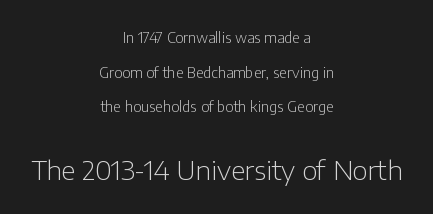
Q: Is the text bold? A: No.
Q: Is the text italic (slanted)? A: No, it is upright.
Q: Is the text underlined? A: No.
Q: How is the paragraph aligned? A: Centered.
Q: Is the spacing between letters normal or unusually wide? A: Normal.
Q: Is the spacing between lines tight, normal or loose? A: Loose.
Q: Which block of text is set in a larger size, the first (top) or the second (bottom)? A: The second (bottom) one.
